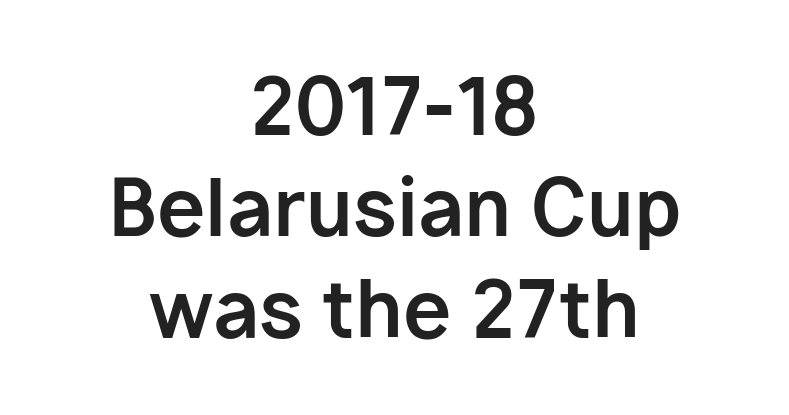
{"serif": "no", "italic": "no", "bold": "yes", "weight": "bold", "width": "normal", "stroke_contrast": "low", "x_height": "medium", "monospaced": "no", "underline": "no", "align": "center", "line_spacing": "normal", "line_spacing_ratio": 1.3, "letter_spacing": "normal", "letter_spacing_em": 0.0, "glyph_px": 78}
